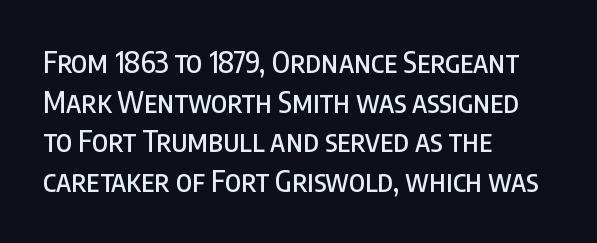
The image shows 29 px condensed sans-serif type, upright; set left-aligned, normal line spacing (1.37x), normal letter spacing, not underlined; low stroke contrast and a large x-height.
